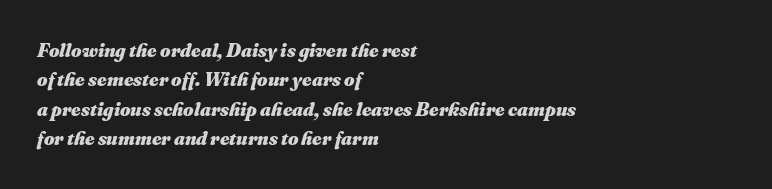
Designer's note — italics engaged. The rows are spaced the way most documents space them. What weight is shown? A full bold with thick strokes. A bare baseline throughout the passage. Does extra space separate the letters? No, they use regular spacing.
